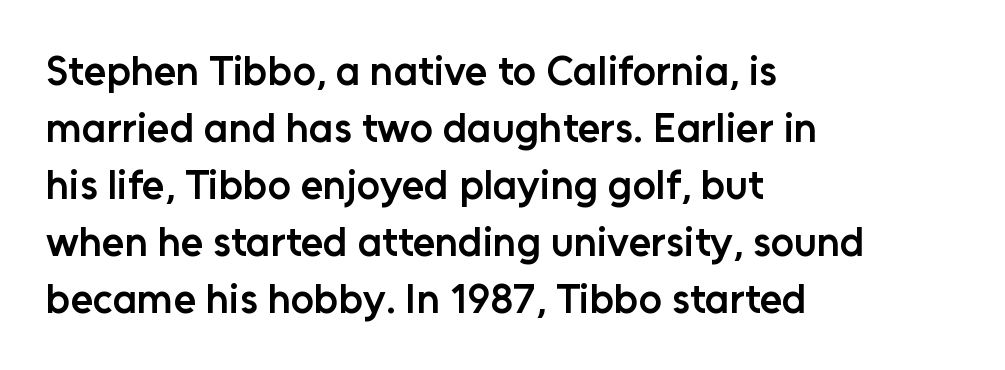
The image shows 41 px semibold sans-serif type, upright; set left-aligned, normal line spacing (1.39x), normal letter spacing, not underlined; low stroke contrast and a medium x-height.
